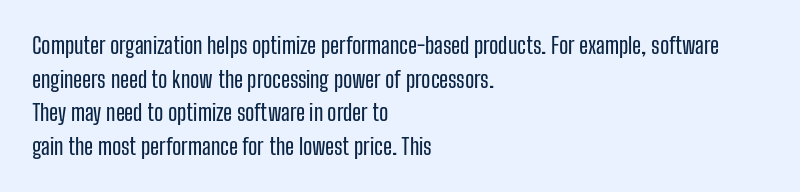
One glance says typical: line gaps are just what's usual. The letters stand upright; this is a roman face. The gap between lines stays unmarked. These lines keep a tight, regular rhythm from letter to letter. Casual observation: everything's shoved over to the left.
